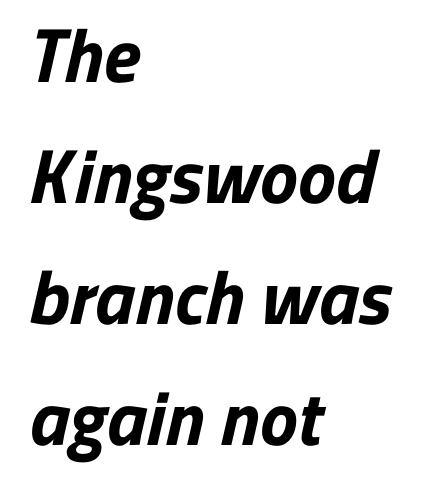
The image shows 76 px bold sans-serif type; set left-aligned, normal line spacing (1.59x), normal letter spacing, not underlined; low stroke contrast and a medium x-height.
